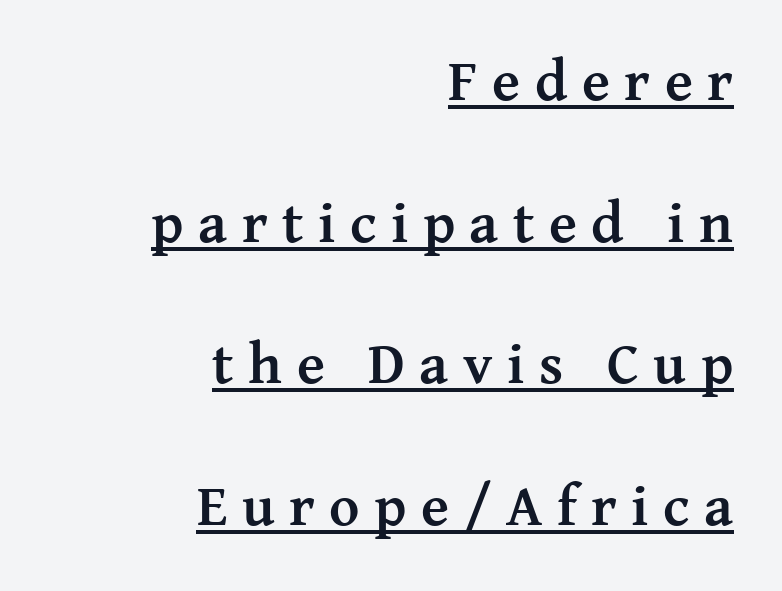
Q: Is the text bold? A: Yes.
Q: Is the text italic (slanted)? A: No, it is upright.
Q: Is the typeface a serif or a sans-serif typeface? A: Serif.
Q: Is the text underlined? A: Yes.
Q: How is the paragraph aligned? A: Right-aligned.
Q: Is the spacing between letters normal or unusually wide? A: Unusually wide.
Q: Is the spacing between lines tight, normal or loose? A: Loose.
Q: Width (condensed, normal, or wide)? A: Normal.
Q: Stroke contrast? A: Medium.
Q: x-height? A: Medium.
Q: Monospaced? A: No.
